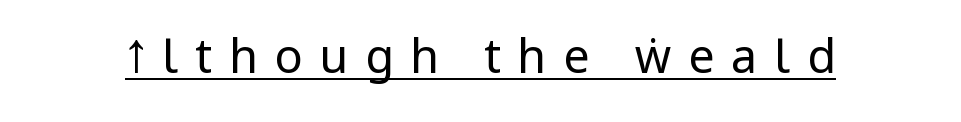
The image shows 47 px regular-weight, condensed sans-serif type, upright; set unusually wide letter spacing (+0.35 em), underlined; low stroke contrast and a large x-height.
